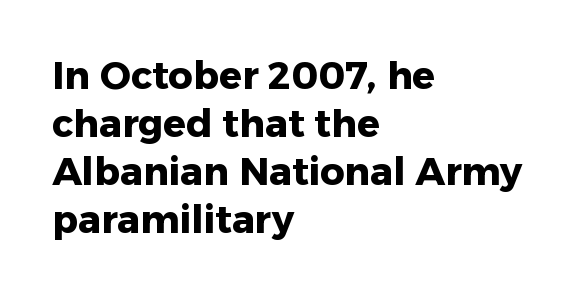
The image shows 38 px heavy sans-serif type, upright; set left-aligned, normal line spacing (1.26x), normal letter spacing, not underlined; low stroke contrast and a medium x-height.
